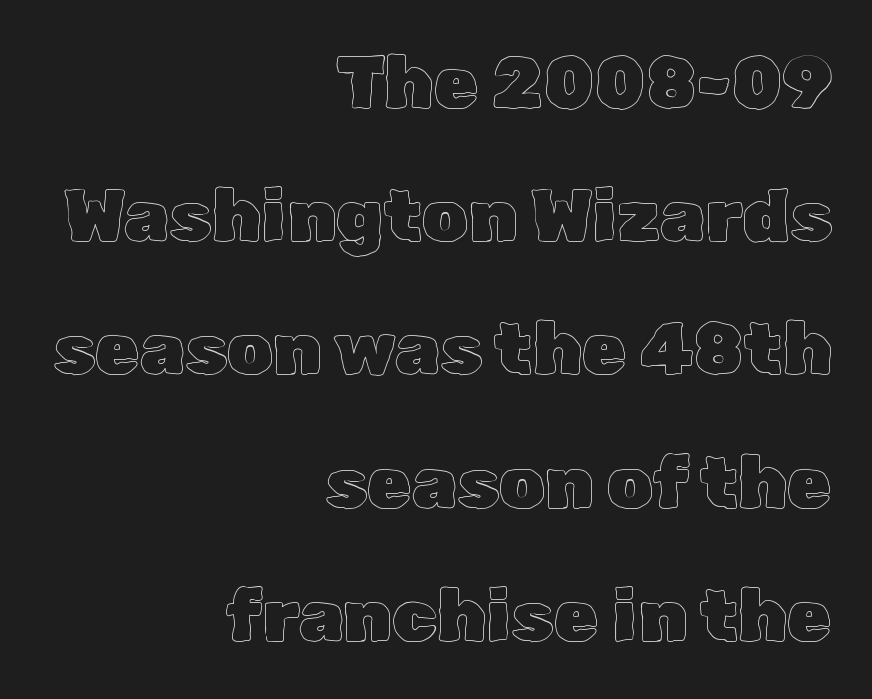
Lines of text with bare space underneath. The lines are quadded right. Glyph-to-glyph distance matches everyday printed text. Each letter keeps its own natural width here, so spacing adapts to shape. Unlike italic type, these characters show no tilt at all.
